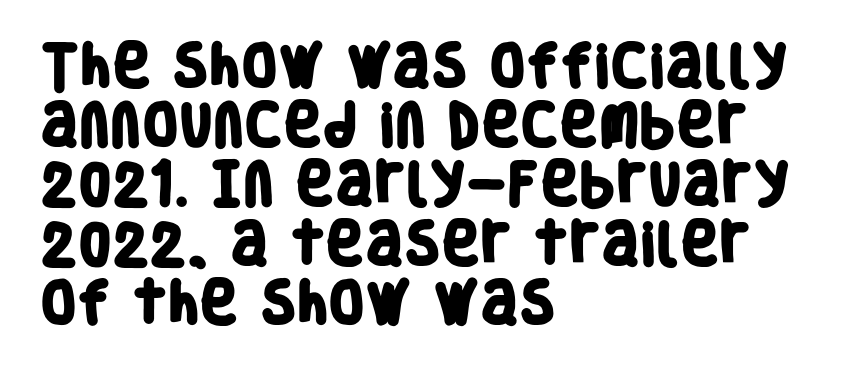
Q: Is the text bold? A: Yes.
Q: Is the typeface a serif or a sans-serif typeface? A: Sans-serif.
Q: Is the text underlined? A: No.
Q: How is the paragraph aligned? A: Left-aligned.
Q: Is the spacing between letters normal or unusually wide? A: Normal.
Q: Is the spacing between lines tight, normal or loose? A: Normal.
Q: Width (condensed, normal, or wide)? A: Condensed.
Q: Stroke contrast? A: Low.
Q: x-height? A: Large.
Q: Monospaced? A: No.
